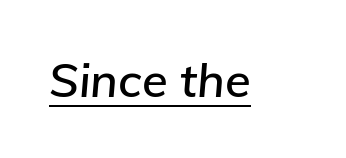
The image shows 47 px text type, italic (leaning right); set normal letter spacing, underlined; low stroke contrast and a medium x-height.
